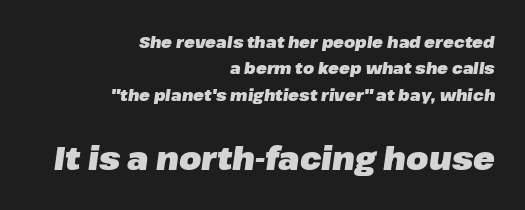
{"italic": "yes", "lean": "right", "slant_degrees": 8, "bold": "yes", "weight": "heavy", "width": "normal", "stroke_contrast": "low", "x_height": "medium", "monospaced": "no", "underline": "no", "align": "right", "line_spacing": "normal", "line_spacing_ratio": 1.65, "letter_spacing": "normal", "letter_spacing_em": 0.0, "larger_block": "second", "size_ratio": 2.0, "glyph_px": 32}
